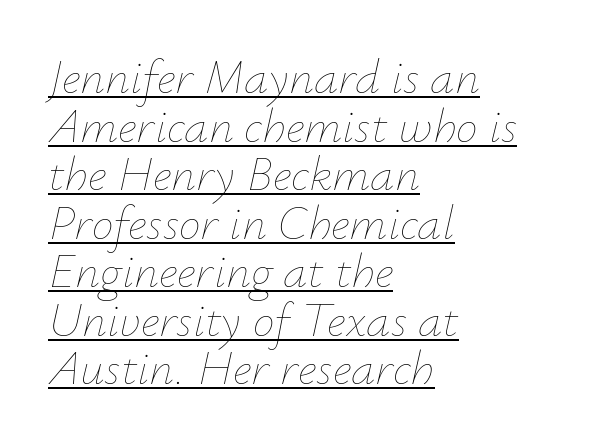
Q: Is the text bold? A: No.
Q: Is the text italic (slanted)? A: Yes, it leans right by about 12 degrees.
Q: Is the text underlined? A: Yes.
Q: How is the paragraph aligned? A: Left-aligned.
Q: Is the spacing between letters normal or unusually wide? A: Normal.
Q: Is the spacing between lines tight, normal or loose? A: Tight.
Q: Width (condensed, normal, or wide)? A: Normal.
Q: Stroke contrast? A: Low.
Q: x-height? A: Small.
Q: Monospaced? A: No.
